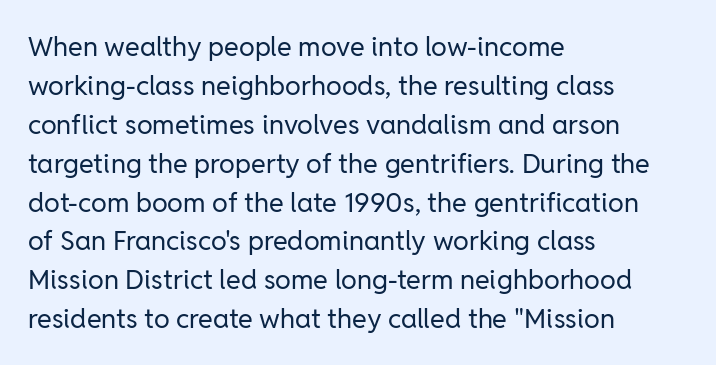
{"italic": "no", "bold": "no", "underline": "no", "align": "left", "line_spacing": "normal", "line_spacing_ratio": 1.44, "letter_spacing": "normal", "letter_spacing_em": 0.0, "glyph_px": 27}
